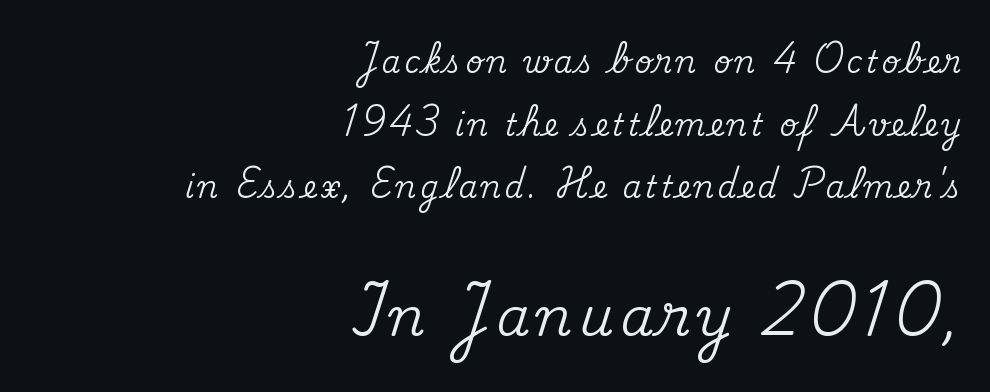
Q: Is the text italic (slanted)? A: Yes.
Q: Is the typeface a serif or a sans-serif typeface? A: Serif.
Q: Is the text underlined? A: No.
Q: How is the paragraph aligned? A: Right-aligned.
Q: Is the spacing between lines tight, normal or loose? A: Loose.
Q: Which block of text is set in a larger size, the first (top) or the second (bottom)? A: The second (bottom) one.
Q: Width (condensed, normal, or wide)? A: Normal.
Q: Stroke contrast? A: Medium.
Q: x-height? A: Small.
Q: Monospaced? A: No.
